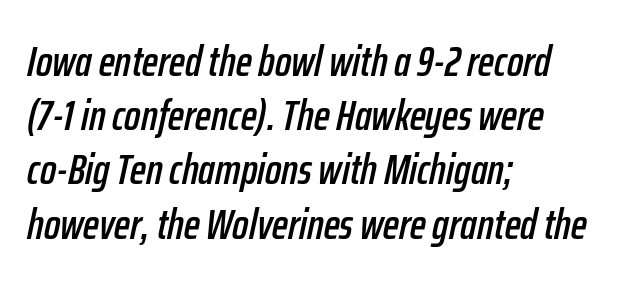
{"italic": "yes", "lean": "right", "slant_degrees": 12, "width": "condensed", "stroke_contrast": "low", "x_height": "medium", "monospaced": "no", "underline": "no", "align": "left", "line_spacing": "normal", "line_spacing_ratio": 1.26, "letter_spacing": "normal", "letter_spacing_em": 0.0, "glyph_px": 43}
